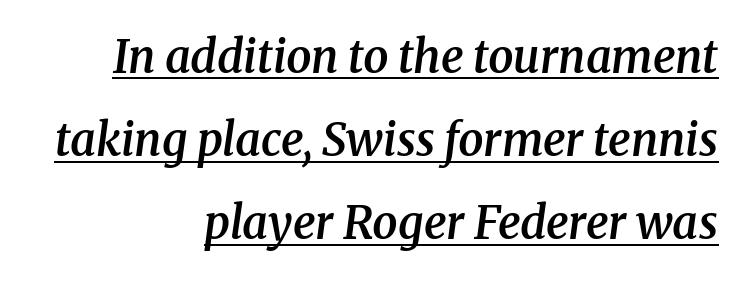
Which margin do the lines hug? The right one — the left edge is uneven. The tracking reads as untouched default to a designer's eye. Think of a printed novel: that variable character pitch is what you see here. Set as a demibold, roughly 600 on the weight scale.
